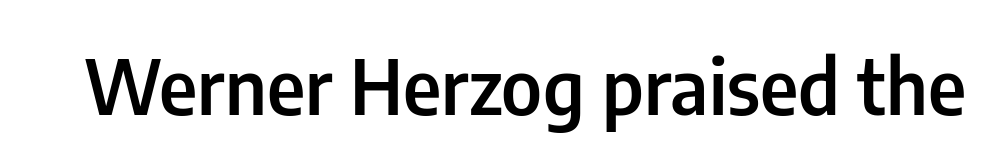
The image shows 76 px semibold, condensed sans-serif type, upright; set normal letter spacing, not underlined; low stroke contrast and a medium x-height.
